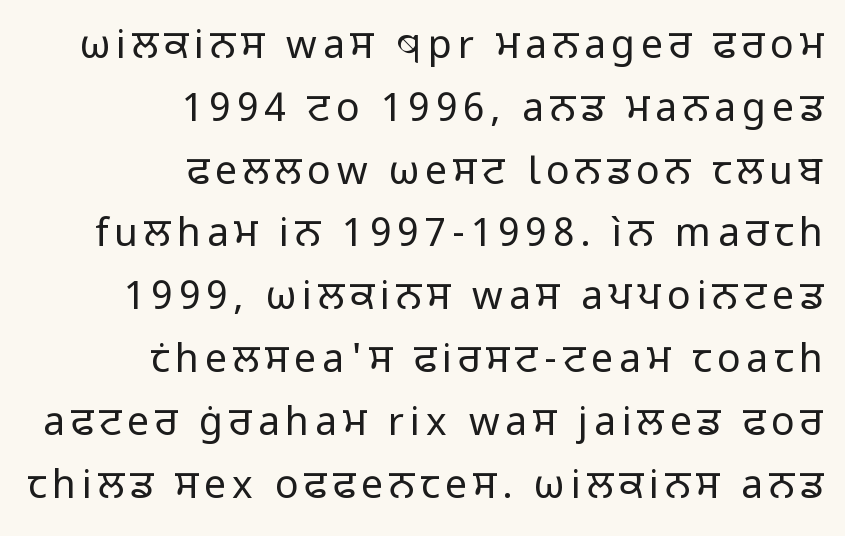
{"serif": "no", "italic": "no", "bold": "no", "weight": "regular", "width": "normal", "stroke_contrast": "low", "x_height": "medium", "monospaced": "no", "underline": "no", "align": "right", "line_spacing": "normal", "line_spacing_ratio": 1.61, "glyph_px": 39}
